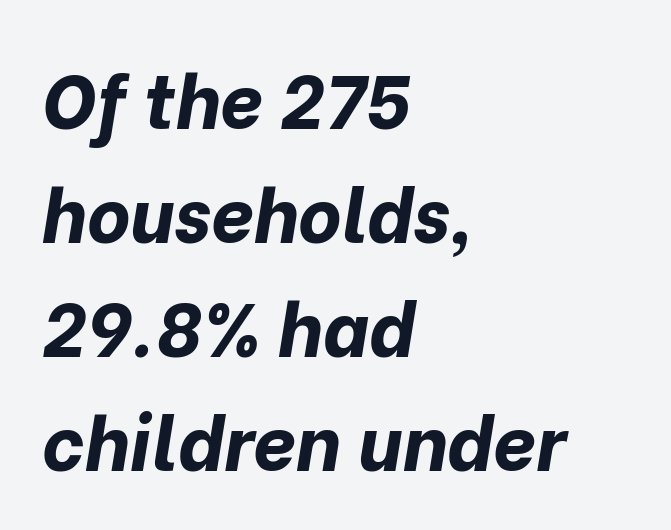
The image shows 75 px bold type, italic (leaning right); set left-aligned, normal line spacing (1.52x), normal letter spacing, not underlined; low stroke contrast and a medium x-height.
